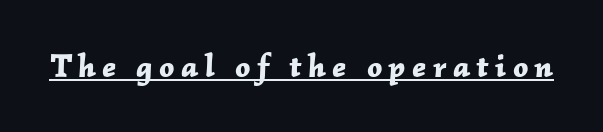
The image shows 33 px bold type, italic (leaning right); set underlined; low stroke contrast and a medium x-height.
